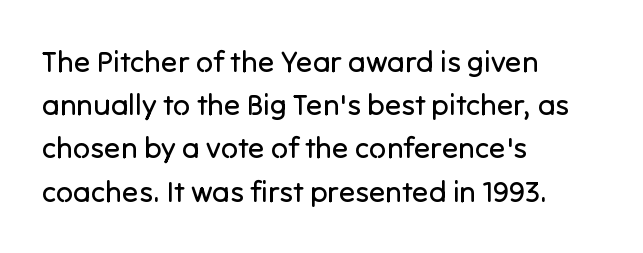
The image shows 30 px regular-weight sans-serif type, upright; set left-aligned, normal line spacing (1.44x), normal letter spacing, not underlined; low stroke contrast and a medium x-height.
